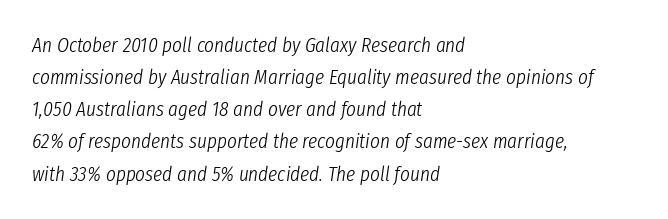
{"italic": "yes", "lean": "right", "slant_degrees": 8, "bold": "no", "underline": "no", "align": "left", "line_spacing": "normal", "line_spacing_ratio": 1.53, "letter_spacing": "normal", "letter_spacing_em": 0.0, "glyph_px": 21}
